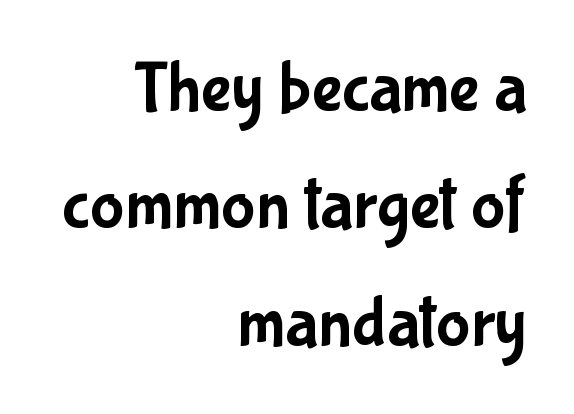
{"serif": "no", "italic": "no", "width": "condensed", "stroke_contrast": "low", "x_height": "medium", "monospaced": "no", "underline": "no", "align": "right", "line_spacing": "normal", "line_spacing_ratio": 1.63, "letter_spacing": "normal", "letter_spacing_em": 0.0, "glyph_px": 72}
